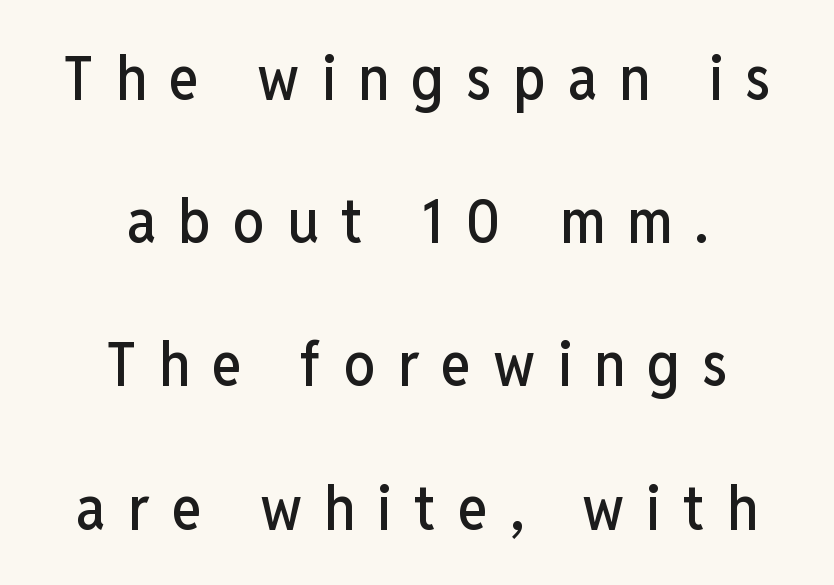
The image shows 62 px condensed sans-serif type, upright; set centered, loose line spacing (2.31x), unusually wide letter spacing (+0.36 em), not underlined; low stroke contrast and a medium x-height.
